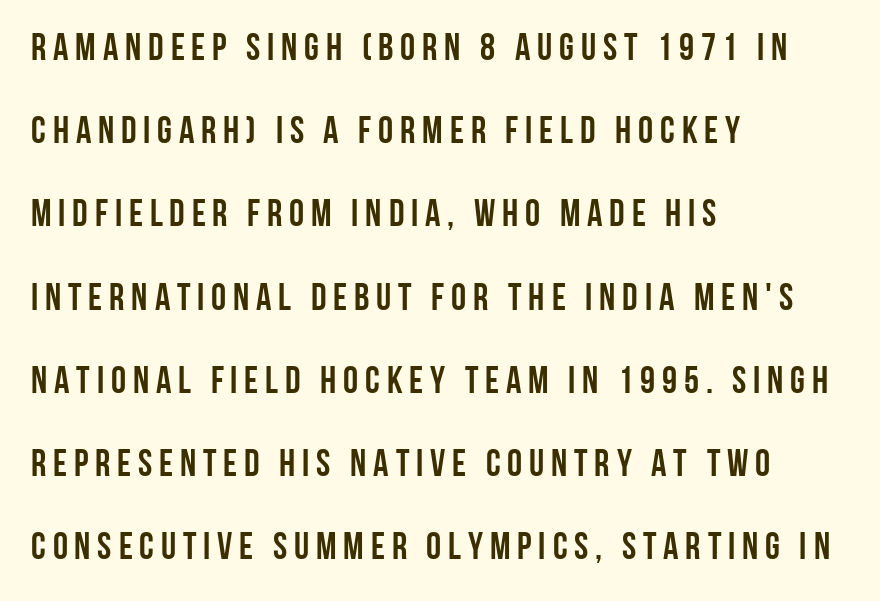
The compositor pushed each line to the left boundary. The passage shown is typed in a proportional face where columns would drift. The characters display no serif detailing; their extremities are plain. This block would shrink considerably if given ordinary leading; it's expanded now.
